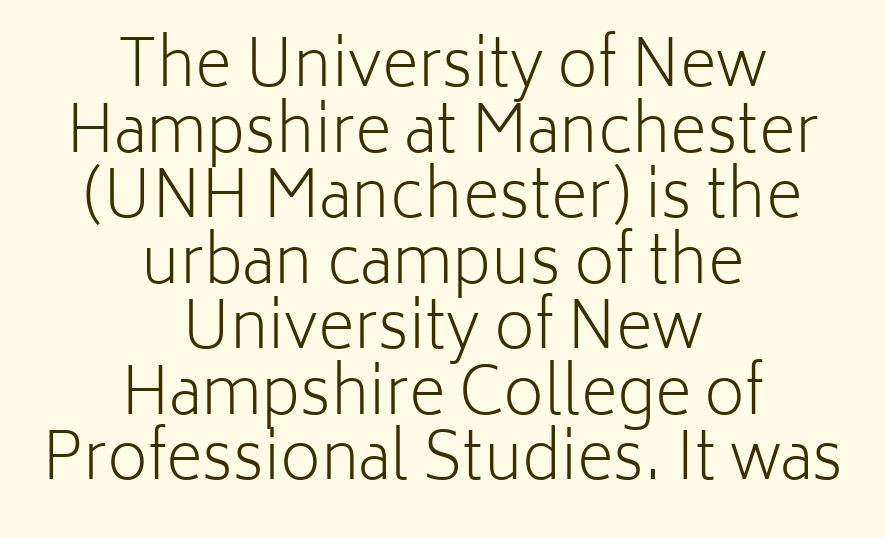
{"serif": "no", "italic": "no", "bold": "no", "weight": "light", "width": "normal", "stroke_contrast": "low", "x_height": "medium", "monospaced": "no", "underline": "no", "align": "center", "line_spacing": "tight", "line_spacing_ratio": 1.04, "letter_spacing": "normal", "letter_spacing_em": 0.0, "glyph_px": 63}
